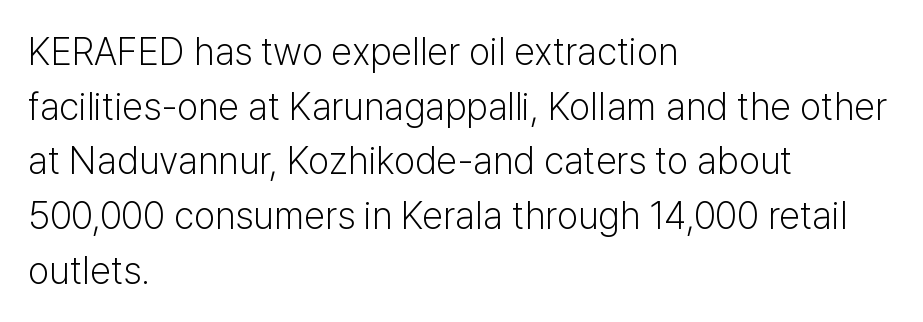
{"serif": "no", "italic": "no", "bold": "no", "weight": "light", "width": "normal", "stroke_contrast": "low", "x_height": "medium", "monospaced": "no", "underline": "no", "align": "left", "line_spacing": "normal", "line_spacing_ratio": 1.44, "letter_spacing": "normal", "letter_spacing_em": 0.0, "glyph_px": 38}
